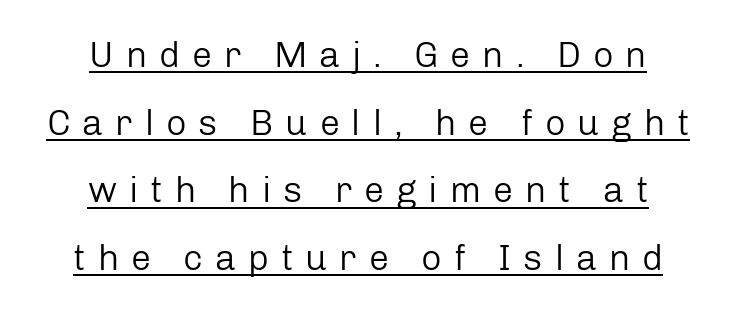
Honestly, the underline is the first thing you notice here. This is not heavy type; no bold has been used. Letter spacing: wide. Neither beginnings nor endings align; midpoints do. Looks like regular typesetting: each glyph gets only the width it needs.
